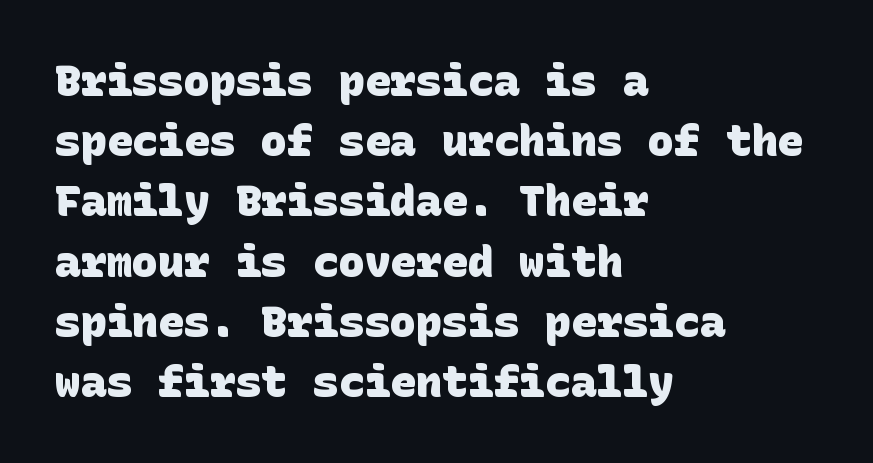
The image shows 43 px heavy sans-serif type; set left-aligned, normal line spacing (1.4x), normal letter spacing, not underlined; low stroke contrast and a large x-height.
